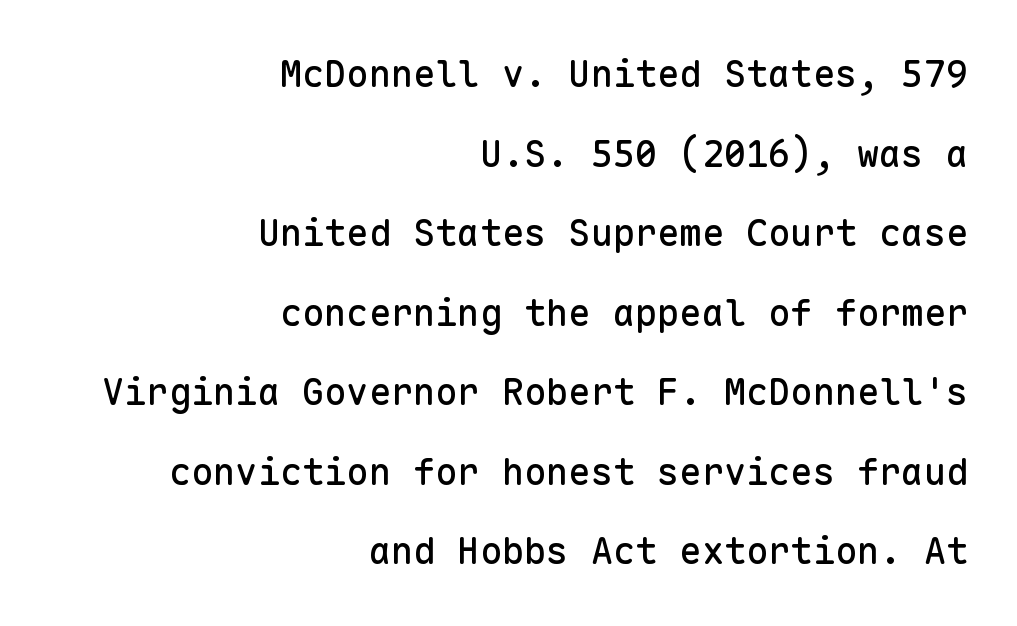
Q: Is the text italic (slanted)? A: No, it is upright.
Q: Is the typeface a serif or a sans-serif typeface? A: Sans-serif.
Q: Is the text underlined? A: No.
Q: How is the paragraph aligned? A: Right-aligned.
Q: Is the spacing between letters normal or unusually wide? A: Normal.
Q: Is the spacing between lines tight, normal or loose? A: Loose.
Q: Width (condensed, normal, or wide)? A: Normal.
Q: Stroke contrast? A: Low.
Q: x-height? A: Medium.
Q: Monospaced? A: Yes.
